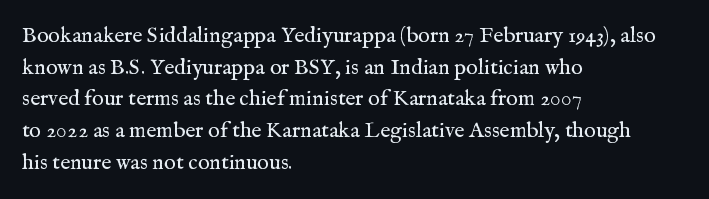
Ordinary non-slanted type is in use. Whoever set this chose a conventional vertical rhythm. Nothing unusual about the tracking: characters are spaced as the font intends. Every row of glyphs begins at an identical x-position on the left.
